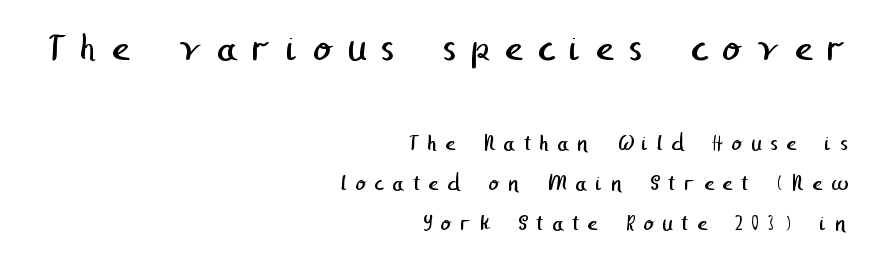
The image shows 42 px regular-weight sans-serif type; set right-aligned, normal line spacing (1.67x), unusually wide letter spacing (+0.35 em), not underlined; the first (top) block is 1.75x larger; low stroke contrast and a medium x-height.
